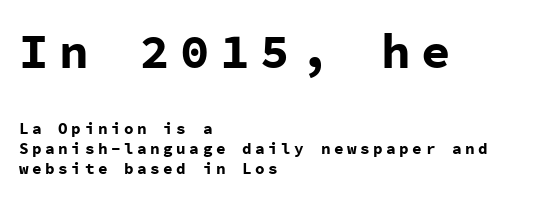
Q: Is the text bold? A: Yes.
Q: Is the text italic (slanted)? A: No, it is upright.
Q: Is the typeface a serif or a sans-serif typeface? A: Sans-serif.
Q: Is the text underlined? A: No.
Q: How is the paragraph aligned? A: Left-aligned.
Q: Is the spacing between letters normal or unusually wide? A: Unusually wide.
Q: Which block of text is set in a larger size, the first (top) or the second (bottom)? A: The first (top) one.
Q: Width (condensed, normal, or wide)? A: Normal.
Q: Stroke contrast? A: Low.
Q: x-height? A: Medium.
Q: Monospaced? A: Yes.
